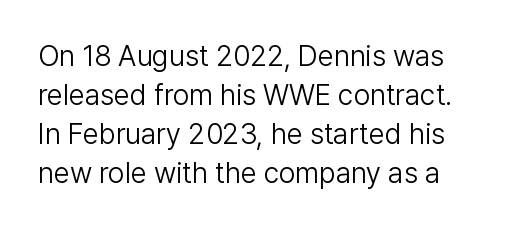
Q: Is the text bold? A: No.
Q: Is the text italic (slanted)? A: No, it is upright.
Q: Is the typeface a serif or a sans-serif typeface? A: Sans-serif.
Q: Is the text underlined? A: No.
Q: Is the spacing between letters normal or unusually wide? A: Normal.
Q: Is the spacing between lines tight, normal or loose? A: Normal.
Q: Width (condensed, normal, or wide)? A: Normal.
Q: Stroke contrast? A: Low.
Q: x-height? A: Medium.
Q: Monospaced? A: No.
